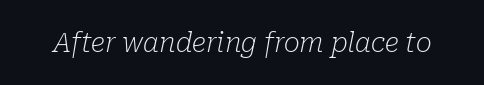
Q: Is the text bold? A: No.
Q: Is the text italic (slanted)? A: Yes, it leans right by about 10 degrees.
Q: Is the text underlined? A: No.
Q: Is the spacing between letters normal or unusually wide? A: Normal.
